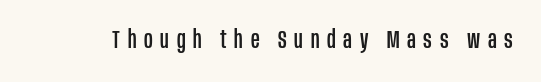
The image shows 24 px text type, upright; set unusually wide letter spacing (+0.32 em), not underlined.
